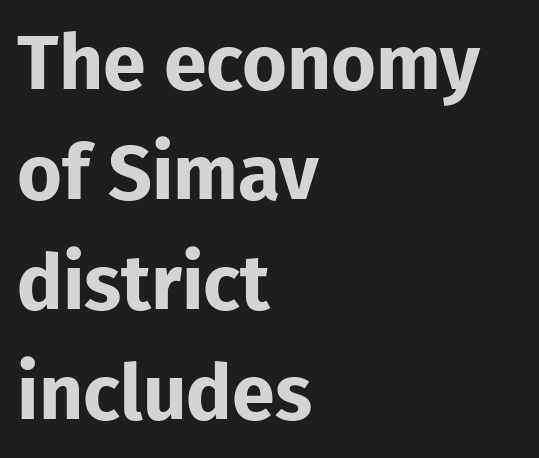
{"serif": "no", "italic": "no", "bold": "yes", "weight": "bold", "width": "normal", "stroke_contrast": "low", "x_height": "medium", "monospaced": "no", "underline": "no", "align": "left", "line_spacing": "normal", "line_spacing_ratio": 1.43, "letter_spacing": "normal", "letter_spacing_em": 0.0, "glyph_px": 77}
